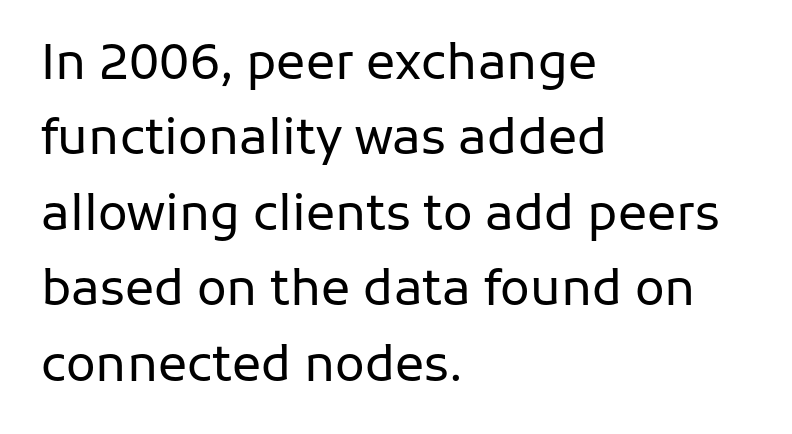
The image shows 49 px regular-weight sans-serif type, upright; set left-aligned, normal line spacing (1.54x), normal letter spacing, not underlined; low stroke contrast and a medium x-height.
